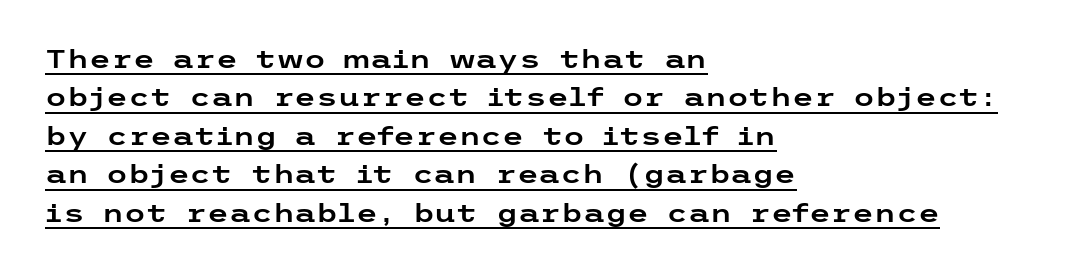
{"italic": "no", "underline": "yes", "align": "left", "line_spacing": "normal", "line_spacing_ratio": 1.54, "letter_spacing": "normal", "letter_spacing_em": 0.0, "glyph_px": 25}
